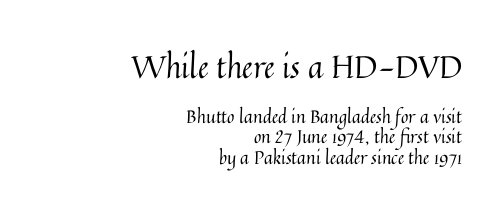
Q: Is the text bold? A: No.
Q: Is the text underlined? A: No.
Q: How is the paragraph aligned? A: Right-aligned.
Q: Is the spacing between letters normal or unusually wide? A: Normal.
Q: Is the spacing between lines tight, normal or loose? A: Tight.
Q: Which block of text is set in a larger size, the first (top) or the second (bottom)? A: The first (top) one.
Q: Width (condensed, normal, or wide)? A: Normal.
Q: Stroke contrast? A: Medium.
Q: x-height? A: Medium.
Q: Monospaced? A: No.
